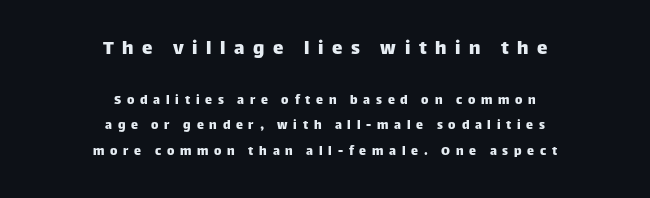
Q: Is the text italic (slanted)? A: No, it is upright.
Q: Is the text underlined? A: No.
Q: How is the paragraph aligned? A: Centered.
Q: Is the spacing between letters normal or unusually wide? A: Unusually wide.
Q: Which block of text is set in a larger size, the first (top) or the second (bottom)? A: The first (top) one.
